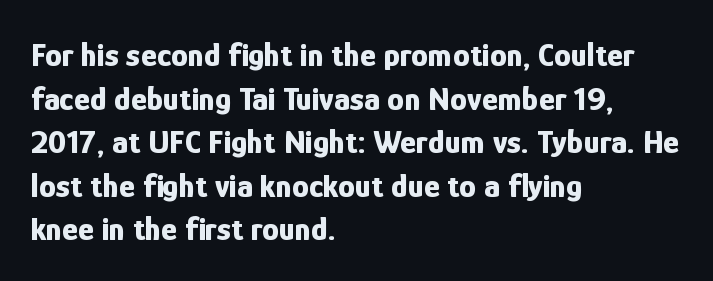
{"serif": "no", "italic": "no", "bold": "yes", "weight": "bold", "width": "condensed", "stroke_contrast": "low", "x_height": "medium", "monospaced": "no", "underline": "no", "align": "left", "line_spacing": "normal", "line_spacing_ratio": 1.28, "letter_spacing": "normal", "letter_spacing_em": 0.0, "glyph_px": 34}
